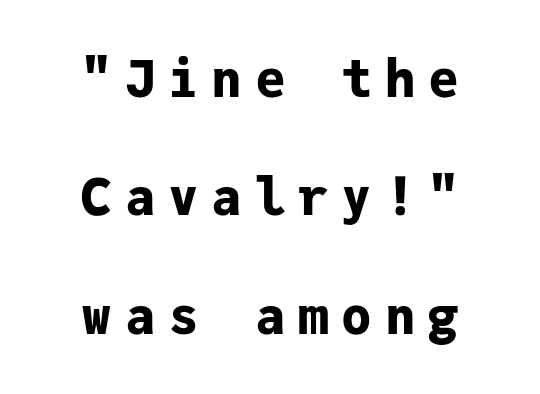
Q: Is the text bold? A: Yes.
Q: Is the text italic (slanted)? A: No, it is upright.
Q: Is the typeface a serif or a sans-serif typeface? A: Sans-serif.
Q: Is the text underlined? A: No.
Q: Is the spacing between letters normal or unusually wide? A: Unusually wide.
Q: Is the spacing between lines tight, normal or loose? A: Loose.
Q: Width (condensed, normal, or wide)? A: Normal.
Q: Stroke contrast? A: Low.
Q: x-height? A: Medium.
Q: Monospaced? A: Yes.
